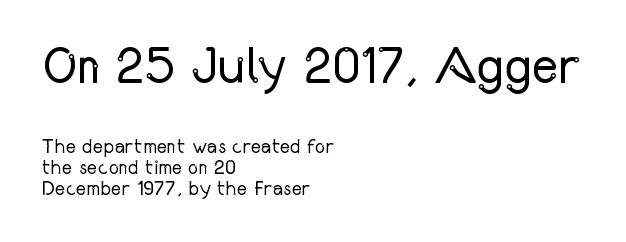
Q: Is the text bold? A: No.
Q: Is the text italic (slanted)? A: No, it is upright.
Q: Is the typeface a serif or a sans-serif typeface? A: Sans-serif.
Q: Is the text underlined? A: No.
Q: How is the paragraph aligned? A: Left-aligned.
Q: Is the spacing between letters normal or unusually wide? A: Normal.
Q: Is the spacing between lines tight, normal or loose? A: Tight.
Q: Which block of text is set in a larger size, the first (top) or the second (bottom)? A: The first (top) one.
Q: Width (condensed, normal, or wide)? A: Condensed.
Q: Stroke contrast? A: Low.
Q: x-height? A: Medium.
Q: Monospaced? A: No.
